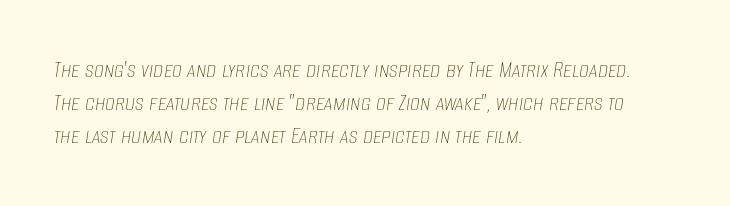
{"italic": "yes", "lean": "right", "slant_degrees": 8, "bold": "no", "underline": "no", "align": "left", "line_spacing": "normal", "line_spacing_ratio": 1.33, "letter_spacing": "normal", "letter_spacing_em": 0.0, "glyph_px": 25}
